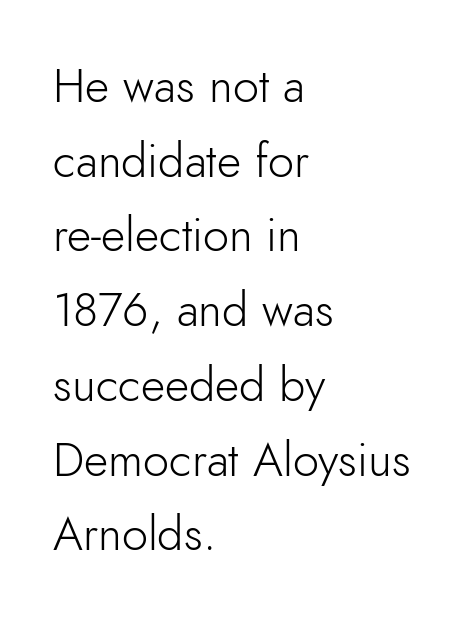
Nothing heavy about these letters — not bold at all. Inter-character spacing is left at the font's built-in metrics. The glyphs in this specimen are sans serif. The rendering uses a moderate line-height, typical for paragraphs. Spacing verdict: proportional, widths tailored to each character. A typesetter would mark this as roman, not italic.
